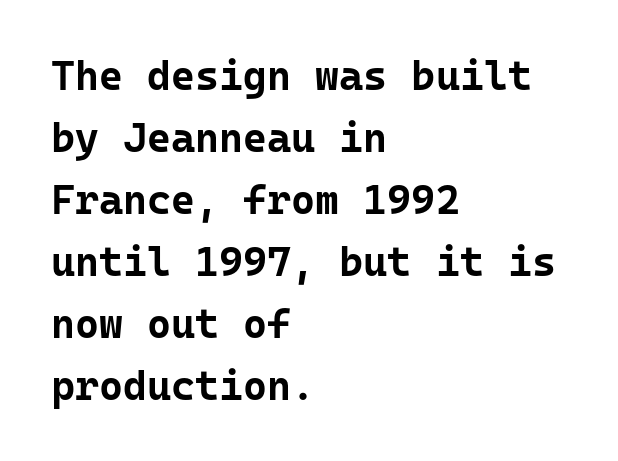
The image shows 41 px bold sans-serif type, upright, monospaced; set left-aligned, normal line spacing (1.51x), normal letter spacing, not underlined; low stroke contrast and a medium x-height.
